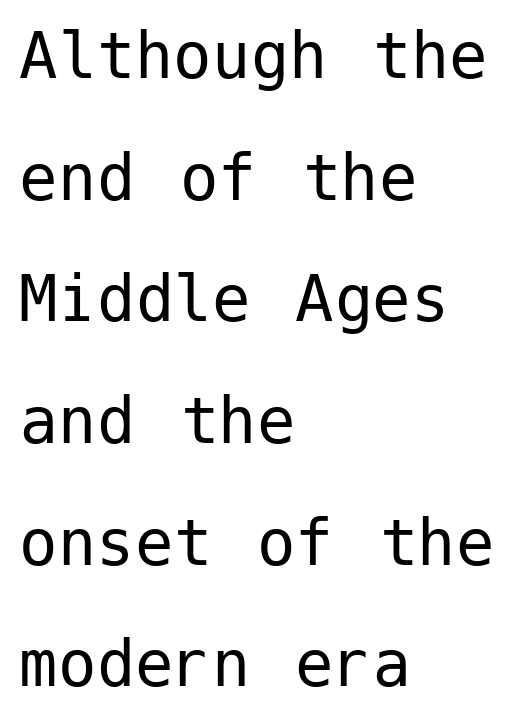
The image shows 77 px regular-weight sans-serif type, upright; set left-aligned, normal line spacing (1.58x), normal letter spacing, not underlined; low stroke contrast and a medium x-height.
